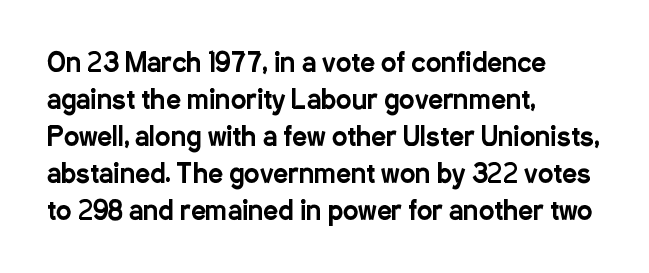
{"italic": "no", "underline": "no", "align": "left", "line_spacing": "normal", "line_spacing_ratio": 1.42, "letter_spacing": "normal", "letter_spacing_em": 0.0, "glyph_px": 26}
